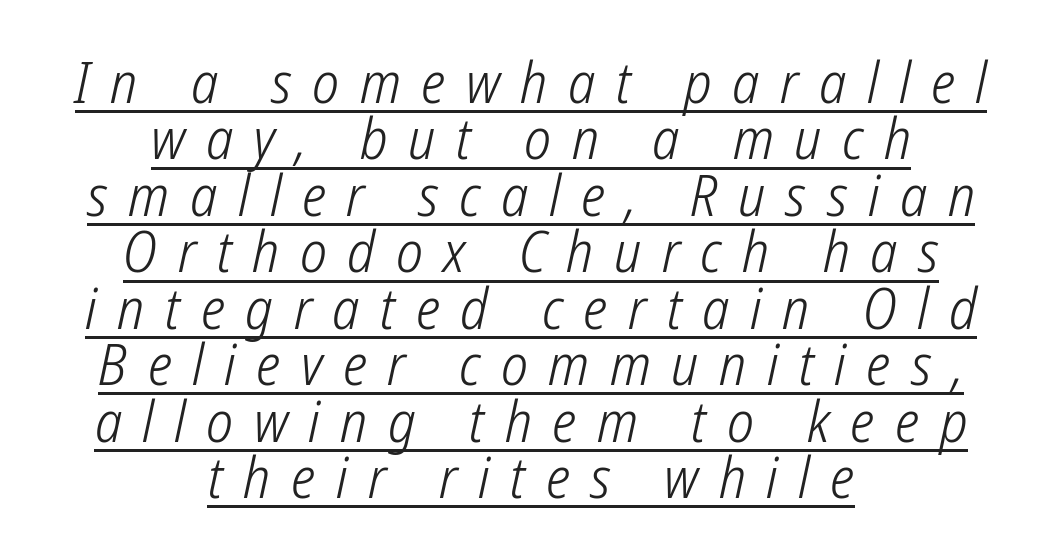
{"serif": "no", "bold": "no", "weight": "light", "width": "condensed", "stroke_contrast": "low", "x_height": "medium", "monospaced": "no", "underline": "yes", "align": "center", "line_spacing": "tight", "line_spacing_ratio": 0.99, "letter_spacing": "wide", "letter_spacing_em": 0.36, "glyph_px": 57}
